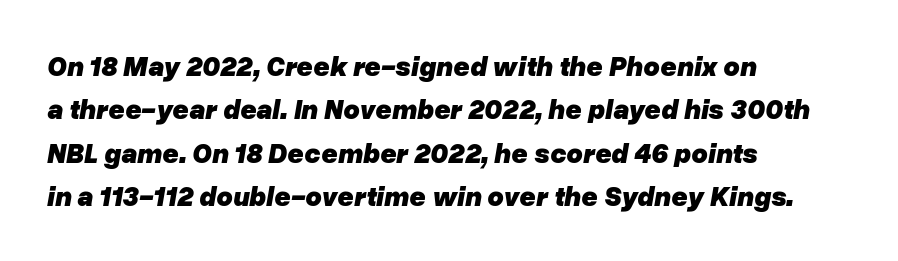
Q: Is the text bold? A: Yes.
Q: Is the text italic (slanted)? A: Yes, it leans right by about 10 degrees.
Q: Is the text underlined? A: No.
Q: How is the paragraph aligned? A: Left-aligned.
Q: Is the spacing between letters normal or unusually wide? A: Normal.
Q: Is the spacing between lines tight, normal or loose? A: Normal.
Q: Width (condensed, normal, or wide)? A: Normal.
Q: Stroke contrast? A: Low.
Q: x-height? A: Medium.
Q: Monospaced? A: No.
